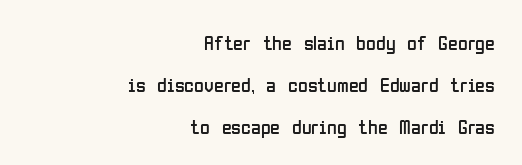
The image shows 20 px text type, upright; set right-aligned, loose line spacing (2.09x), normal letter spacing, not underlined.
